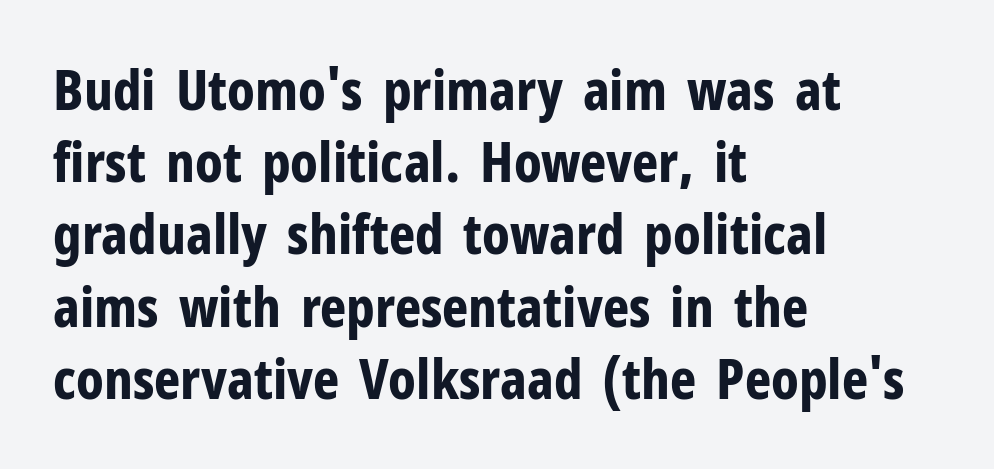
Observe the ordinary spacing: letters are neighbours, not strangers. The rendering anchors every line to the left-hand side. Posture: upright roman. Set as a true bold cut, around the 700 mark.
